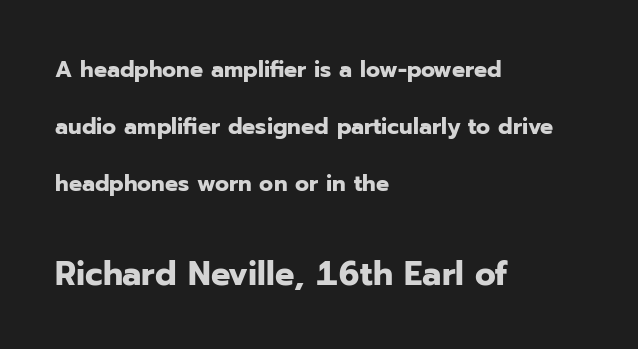
The image shows 34 px bold sans-serif type, upright; set left-aligned, loose line spacing (2.47x), normal letter spacing, not underlined; the second (bottom) block is 1.48x larger; low stroke contrast and a medium x-height.
